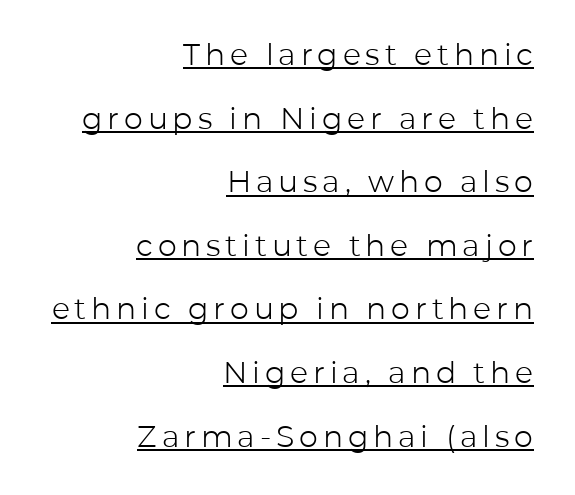
{"serif": "no", "italic": "no", "bold": "no", "weight": "light", "width": "normal", "stroke_contrast": "low", "x_height": "medium", "monospaced": "no", "underline": "yes", "align": "right", "line_spacing": "loose", "line_spacing_ratio": 2.12, "glyph_px": 30}
